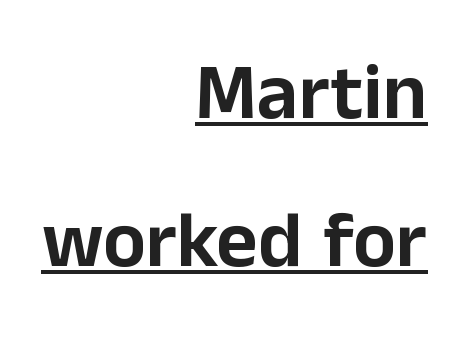
The image shows 80 px sans-serif type, upright; set right-aligned, line spacing 1.85x, normal letter spacing, underlined; low stroke contrast and a medium x-height.
